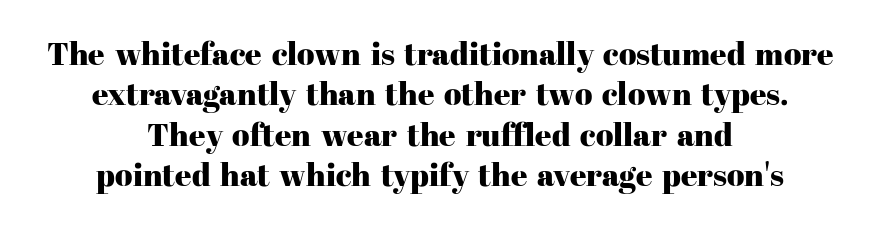
{"serif": "yes", "italic": "no", "width": "normal", "stroke_contrast": "high", "x_height": "medium", "monospaced": "no", "underline": "no", "align": "center", "line_spacing": "normal", "line_spacing_ratio": 1.26, "letter_spacing": "normal", "letter_spacing_em": 0.0, "glyph_px": 32}
